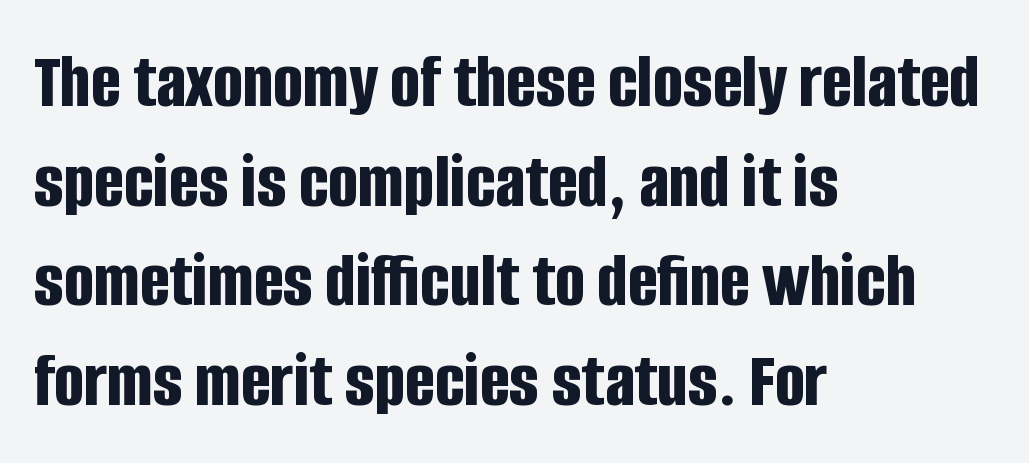
Q: Is the text bold? A: Yes.
Q: Is the text italic (slanted)? A: No, it is upright.
Q: Is the typeface a serif or a sans-serif typeface? A: Sans-serif.
Q: Is the text underlined? A: No.
Q: How is the paragraph aligned? A: Left-aligned.
Q: Is the spacing between letters normal or unusually wide? A: Normal.
Q: Is the spacing between lines tight, normal or loose? A: Normal.
Q: Width (condensed, normal, or wide)? A: Condensed.
Q: Stroke contrast? A: Low.
Q: x-height? A: Large.
Q: Monospaced? A: No.
